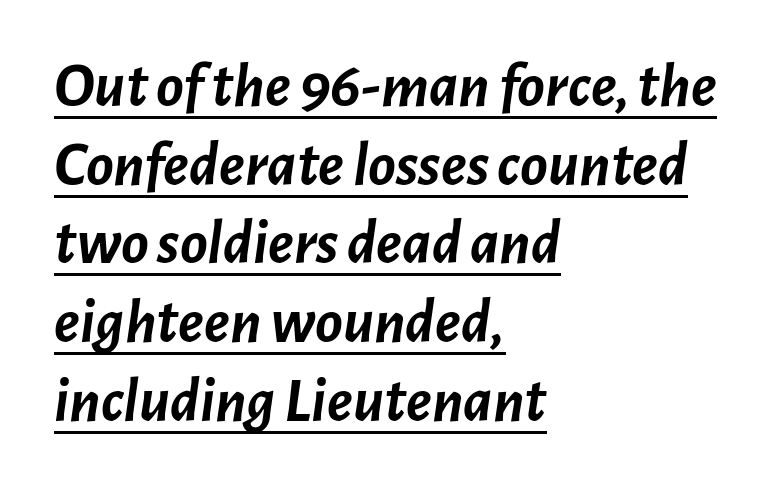
{"italic": "yes", "lean": "right", "slant_degrees": 7, "bold": "yes", "weight": "semibold", "width": "normal", "stroke_contrast": "low", "x_height": "medium", "monospaced": "no", "underline": "yes", "align": "left", "line_spacing_ratio": 1.23, "letter_spacing": "normal", "letter_spacing_em": 0.0, "glyph_px": 64}
